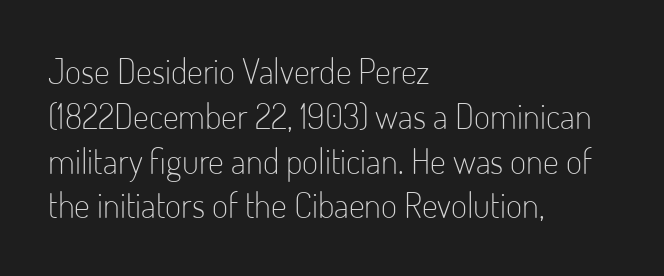
Q: Is the text bold? A: No.
Q: Is the text italic (slanted)? A: No, it is upright.
Q: Is the typeface a serif or a sans-serif typeface? A: Sans-serif.
Q: Is the text underlined? A: No.
Q: How is the paragraph aligned? A: Left-aligned.
Q: Is the spacing between letters normal or unusually wide? A: Normal.
Q: Is the spacing between lines tight, normal or loose? A: Normal.
Q: Width (condensed, normal, or wide)? A: Condensed.
Q: Stroke contrast? A: Low.
Q: x-height? A: Small.
Q: Monospaced? A: No.
